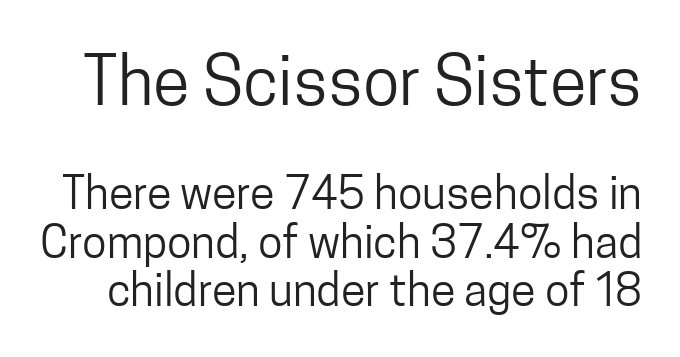
{"serif": "no", "italic": "no", "bold": "no", "weight": "regular", "width": "condensed", "stroke_contrast": "low", "x_height": "medium", "monospaced": "no", "underline": "no", "line_spacing": "tight", "line_spacing_ratio": 1.08, "letter_spacing": "normal", "letter_spacing_em": 0.0, "larger_block": "first", "size_ratio": 1.49, "glyph_px": 67}
